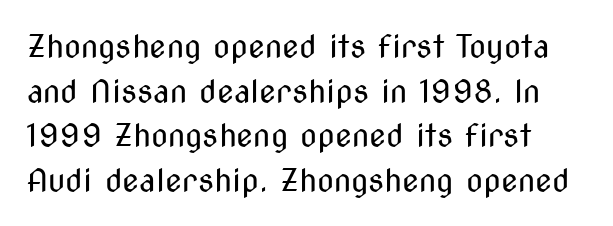
The image shows 31 px regular-weight, condensed sans-serif type, upright; set normal line spacing (1.44x), normal letter spacing, not underlined; medium stroke contrast and a medium x-height.
